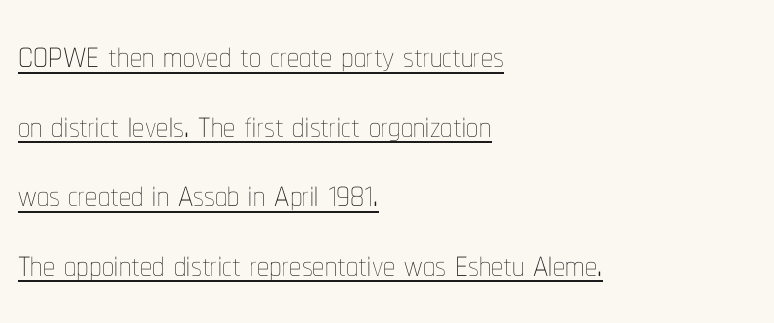
{"italic": "no", "bold": "no", "weight": "thin", "width": "condensed", "stroke_contrast": "low", "x_height": "medium", "monospaced": "no", "underline": "yes", "align": "left", "line_spacing": "normal", "line_spacing_ratio": 1.45, "letter_spacing": "normal", "letter_spacing_em": 0.0, "glyph_px": 48}
